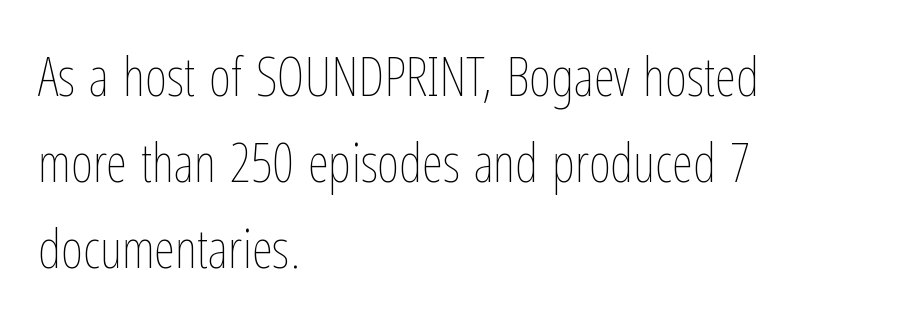
{"italic": "no", "bold": "no", "weight": "thin", "width": "condensed", "stroke_contrast": "low", "x_height": "medium", "monospaced": "no", "underline": "no", "align": "left", "line_spacing": "normal", "line_spacing_ratio": 1.59, "letter_spacing": "normal", "letter_spacing_em": 0.0, "glyph_px": 54}
